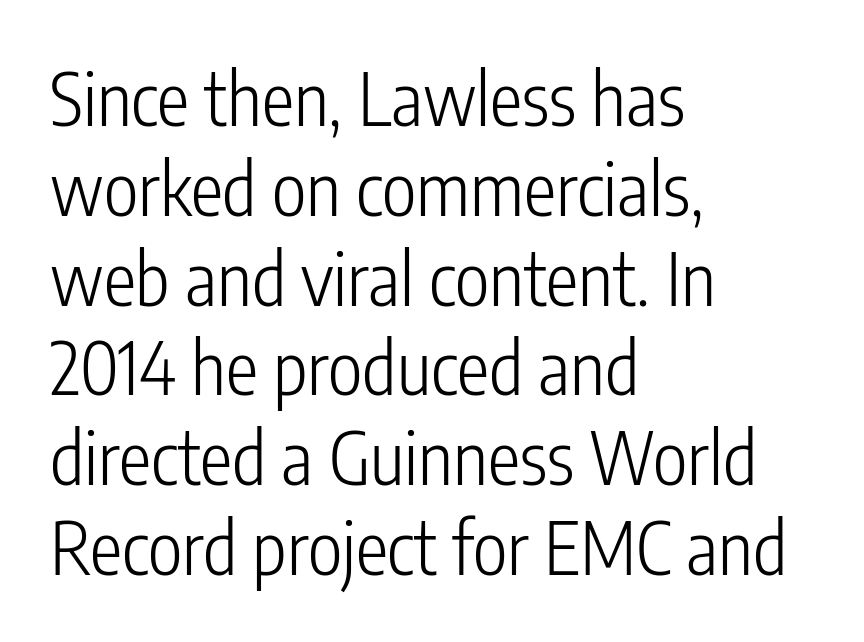
Spacing verdict: proportional, widths tailored to each character. No letter is thick-stroked: the sample isn't bold. Default kerning and tracking; the words read as compact shapes. Nope, no serifs anywhere on these letters. Does the lettering tilt? It doesn't — this is upright.
